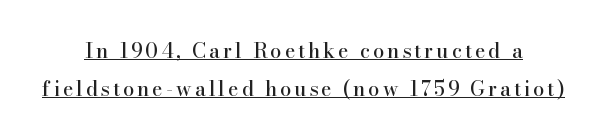
Q: Is the text italic (slanted)? A: No, it is upright.
Q: Is the text underlined? A: Yes.
Q: Is the spacing between lines tight, normal or loose? A: Loose.
